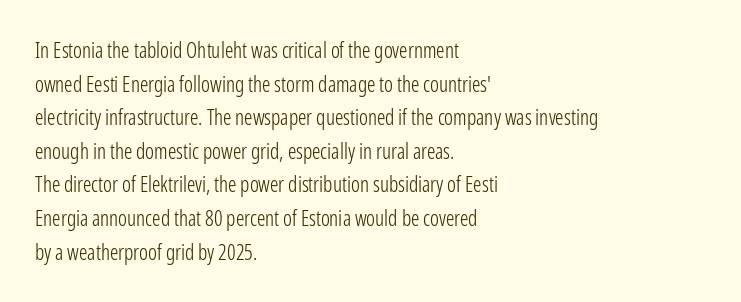
Q: Is the text bold? A: No.
Q: Is the text italic (slanted)? A: No, it is upright.
Q: Is the text underlined? A: No.
Q: How is the paragraph aligned? A: Left-aligned.
Q: Is the spacing between letters normal or unusually wide? A: Normal.
Q: Is the spacing between lines tight, normal or loose? A: Normal.
